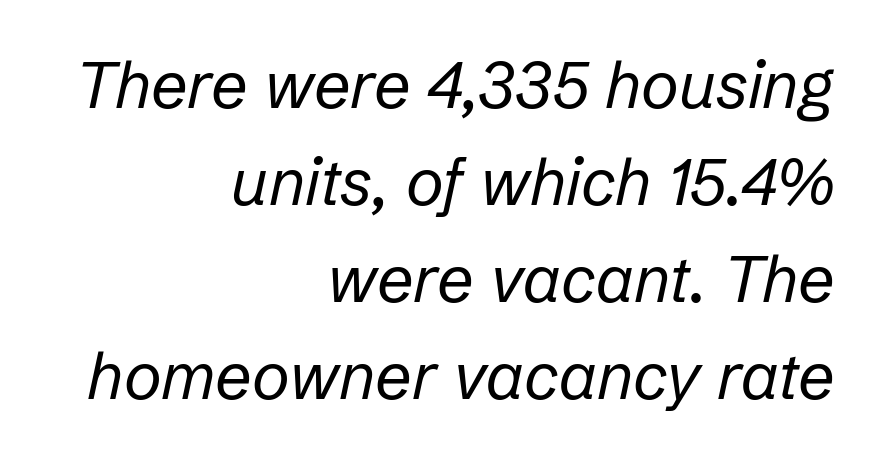
Q: Is the text bold? A: No.
Q: Is the text italic (slanted)? A: Yes, it leans right by about 12 degrees.
Q: Is the text underlined? A: No.
Q: How is the paragraph aligned? A: Right-aligned.
Q: Is the spacing between letters normal or unusually wide? A: Normal.
Q: Is the spacing between lines tight, normal or loose? A: Normal.
Q: Width (condensed, normal, or wide)? A: Normal.
Q: Stroke contrast? A: Low.
Q: x-height? A: Medium.
Q: Monospaced? A: No.
